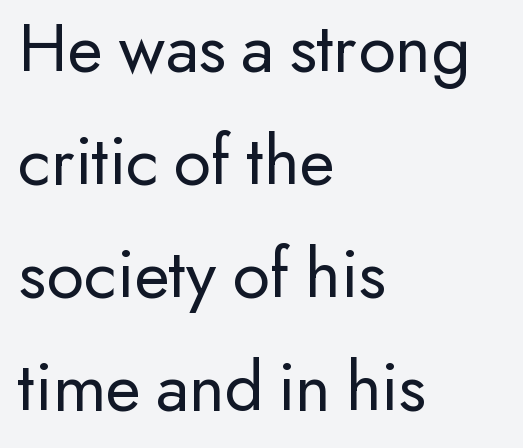
Q: Is the text bold? A: No.
Q: Is the text italic (slanted)? A: No, it is upright.
Q: Is the typeface a serif or a sans-serif typeface? A: Sans-serif.
Q: Is the text underlined? A: No.
Q: How is the paragraph aligned? A: Left-aligned.
Q: Is the spacing between letters normal or unusually wide? A: Normal.
Q: Is the spacing between lines tight, normal or loose? A: Normal.
Q: Width (condensed, normal, or wide)? A: Normal.
Q: Stroke contrast? A: Low.
Q: x-height? A: Small.
Q: Monospaced? A: No.
